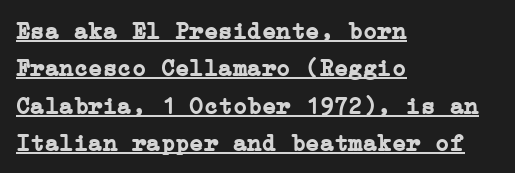
Q: Is the text bold? A: Yes.
Q: Is the text italic (slanted)? A: No, it is upright.
Q: Is the text underlined? A: Yes.
Q: How is the paragraph aligned? A: Left-aligned.
Q: Is the spacing between letters normal or unusually wide? A: Normal.
Q: Is the spacing between lines tight, normal or loose? A: Normal.
